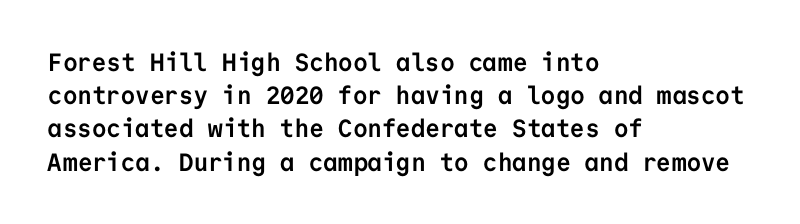
Q: Is the text bold? A: Yes.
Q: Is the text italic (slanted)? A: No, it is upright.
Q: Is the text underlined? A: No.
Q: How is the paragraph aligned? A: Left-aligned.
Q: Is the spacing between letters normal or unusually wide? A: Normal.
Q: Is the spacing between lines tight, normal or loose? A: Normal.
